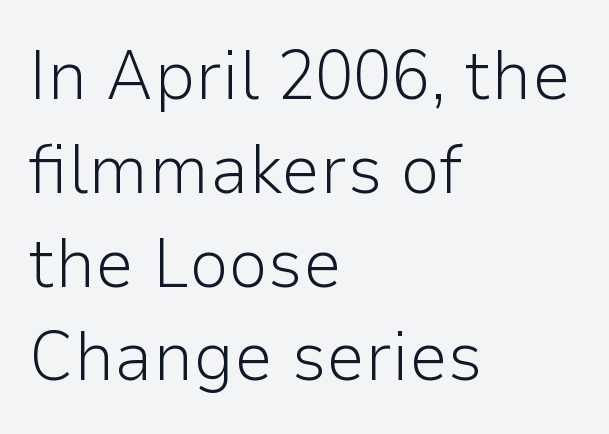
The image shows 70 px light sans-serif type, upright; set left-aligned, normal line spacing (1.34x), normal letter spacing, not underlined; low stroke contrast and a medium x-height.
